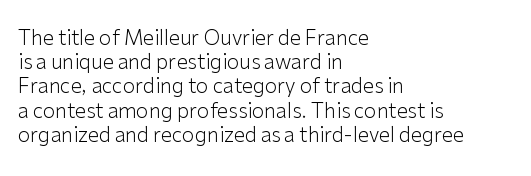
The image shows 20 px text type, upright; set left-aligned, line spacing 1.21x, normal letter spacing, not underlined.
